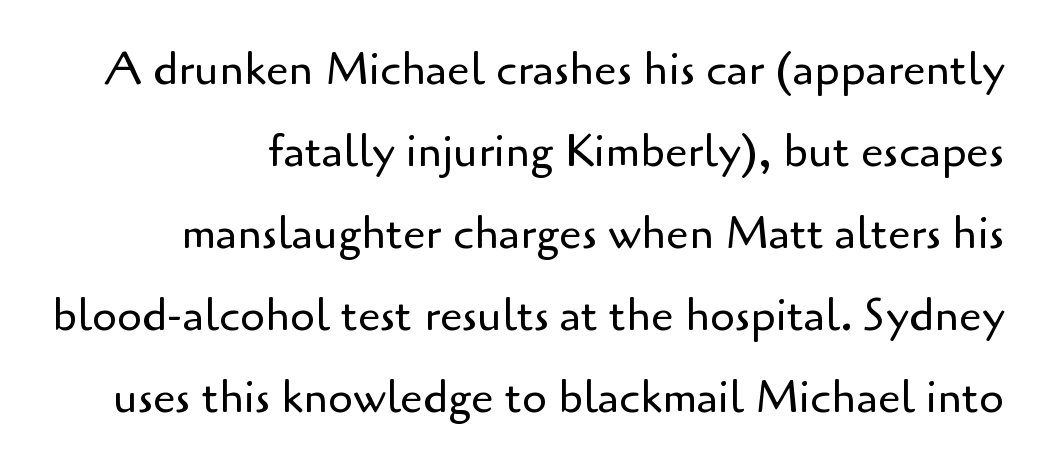
Q: Is the text bold? A: No.
Q: Is the text italic (slanted)? A: No, it is upright.
Q: Is the typeface a serif or a sans-serif typeface? A: Sans-serif.
Q: Is the text underlined? A: No.
Q: Is the spacing between letters normal or unusually wide? A: Normal.
Q: Width (condensed, normal, or wide)? A: Normal.
Q: Stroke contrast? A: Low.
Q: x-height? A: Small.
Q: Monospaced? A: No.
